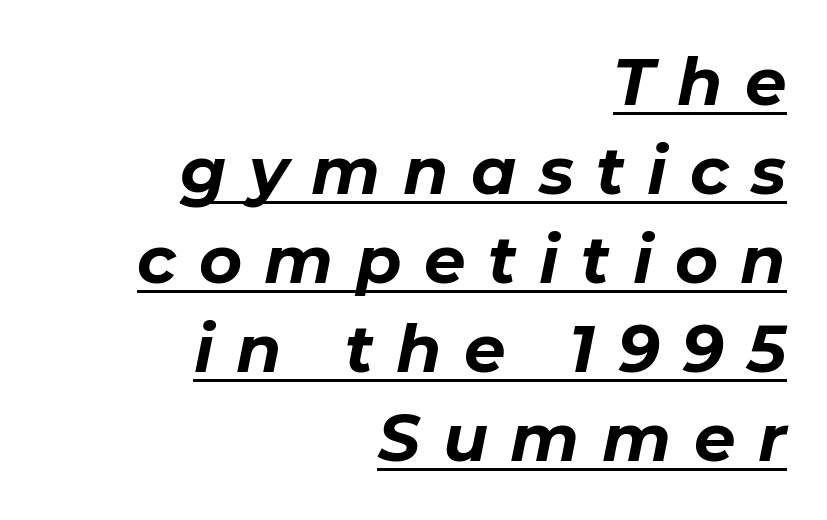
The image shows 66 px bold type, italic (leaning right); set right-aligned, normal line spacing (1.35x), unusually wide letter spacing (+0.34 em), underlined; low stroke contrast and a medium x-height.
